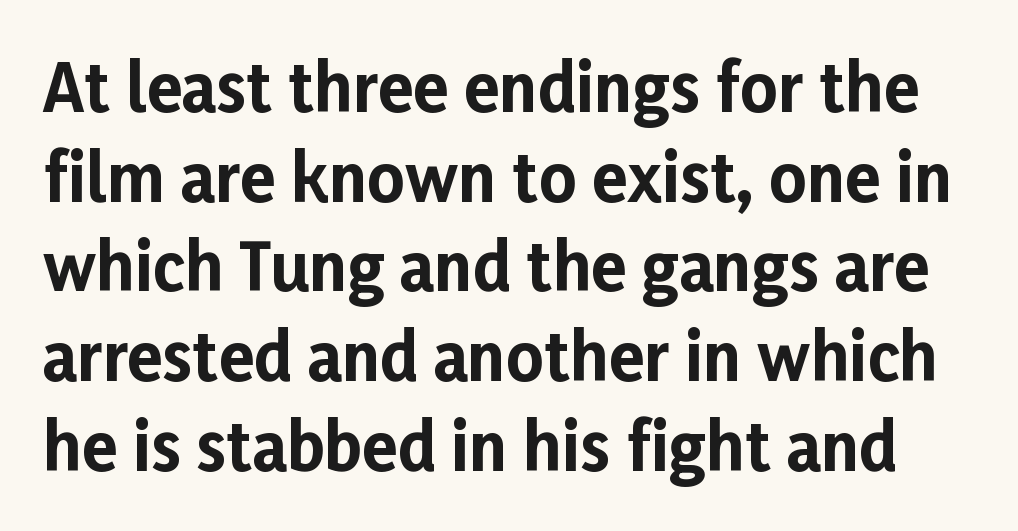
The image shows 65 px bold sans-serif type, upright; set normal line spacing (1.38x), normal letter spacing, not underlined; low stroke contrast and a medium x-height.
